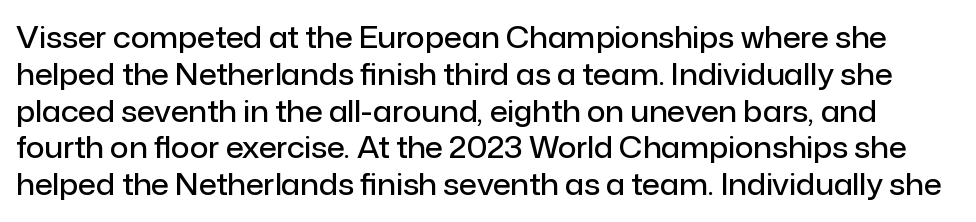
The image shows 29 px semibold sans-serif type, upright; set normal line spacing (1.27x), normal letter spacing, not underlined; low stroke contrast and a medium x-height.
